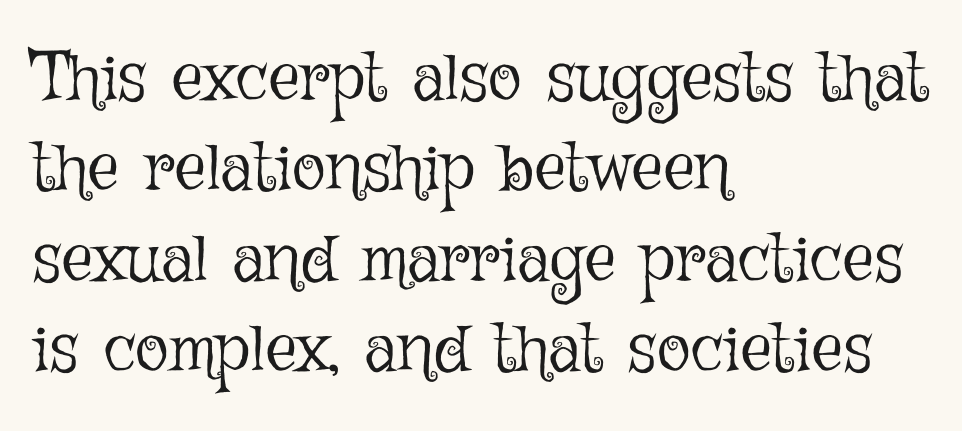
The image shows 70 px light type, upright; set left-aligned, normal line spacing (1.29x), normal letter spacing, not underlined; low stroke contrast and a medium x-height.
